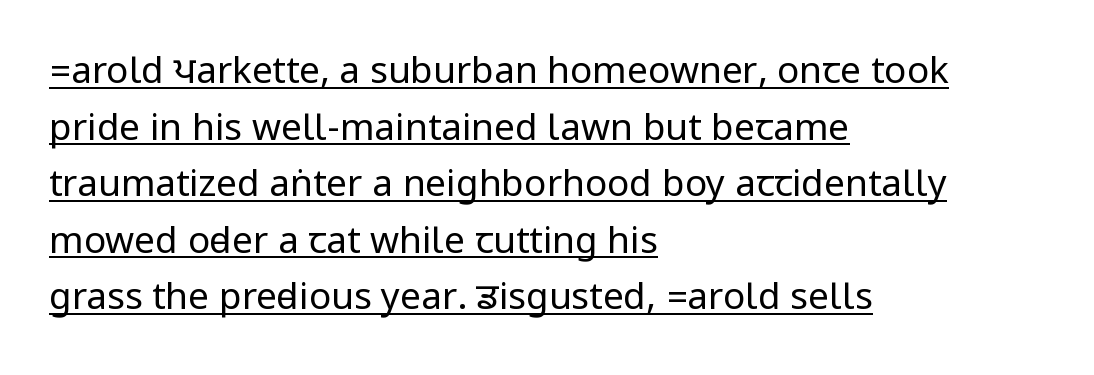
What decoration does the sample have? An underline. Italic? Not at all — the glyphs are vertical. Reading down the block, your eye returns to a fixed left position each line. What's the leading like? Ordinary, nothing unusual. Think standard paragraph weight, or any step lighter than that.
